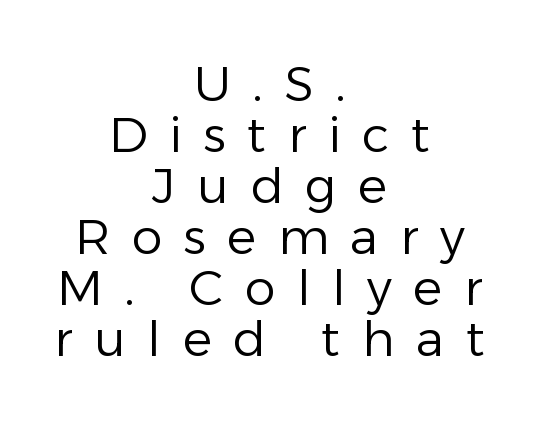
This sample is center-justified, so both line endings float freely. Here the designer chose a conventional face with non-uniform glyph widths. Caption: face not bold, strokes unweighted. The rendering uses a small line-height, squeezing the rows. The strip under each line holds only bare page. Posture: upright roman.
